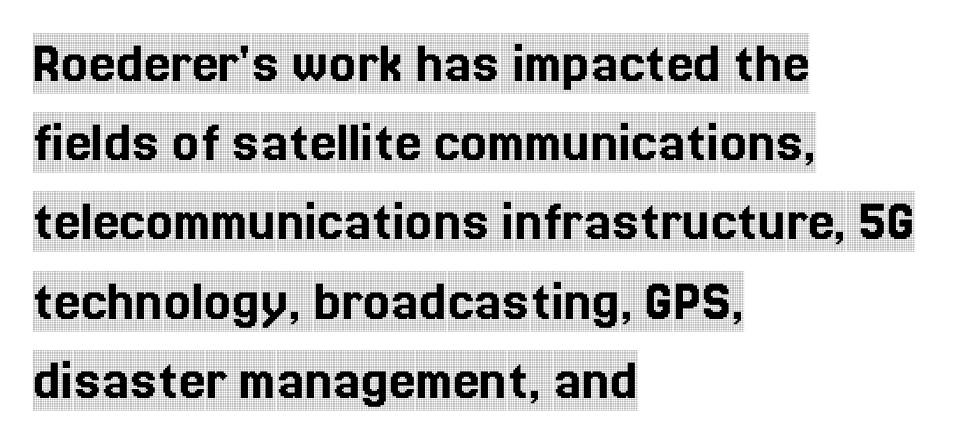
The image shows 60 px condensed serif type, upright; set left-aligned, normal line spacing (1.32x), normal letter spacing, not underlined; a large x-height.
